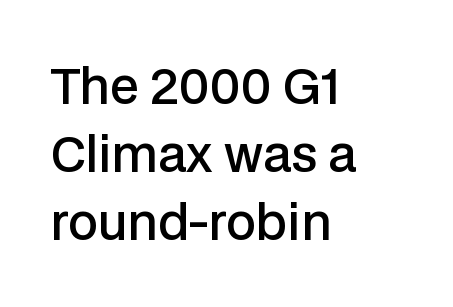
Each glyph is drawn with semibold strokes, heavier than normal yet not fully bold. Is this a sans? Yes — the strokes have no serifs. It's the straight-up-and-down kind of type. A normal amount of white space separates one row of letters from the next. The letters advance in unequal steps, a hallmark of proportional type.
